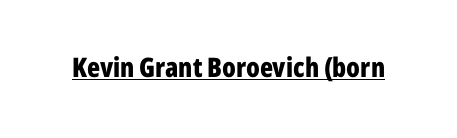
The letters stand straight up with perfectly vertical stems. Between one letter and the next there's only the usual sliver of space. Underlining? Definitely there. Strokes here are thick enough to call this a true bold.
